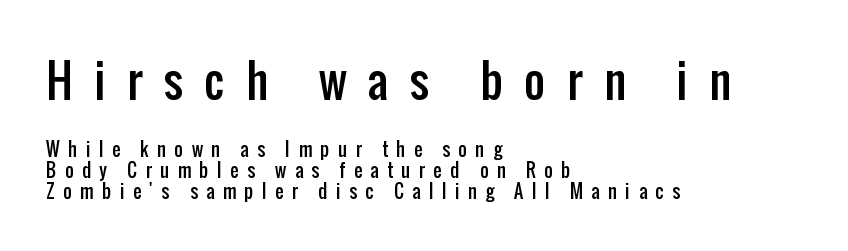
Q: Is the text italic (slanted)? A: No, it is upright.
Q: Is the typeface a serif or a sans-serif typeface? A: Sans-serif.
Q: Is the text underlined? A: No.
Q: How is the paragraph aligned? A: Left-aligned.
Q: Is the spacing between letters normal or unusually wide? A: Unusually wide.
Q: Which block of text is set in a larger size, the first (top) or the second (bottom)? A: The first (top) one.
Q: Width (condensed, normal, or wide)? A: Condensed.
Q: Stroke contrast? A: Low.
Q: x-height? A: Medium.
Q: Monospaced? A: No.
